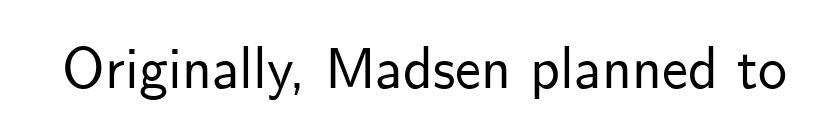
Q: Is the text italic (slanted)? A: No, it is upright.
Q: Is the typeface a serif or a sans-serif typeface? A: Sans-serif.
Q: Is the text underlined? A: No.
Q: Is the spacing between letters normal or unusually wide? A: Normal.
Q: Width (condensed, normal, or wide)? A: Normal.
Q: Stroke contrast? A: Low.
Q: x-height? A: Small.
Q: Monospaced? A: No.
